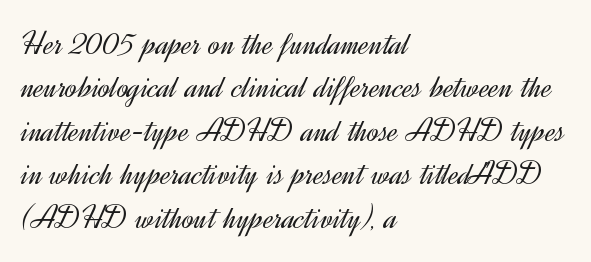
The image shows 35 px light sans-serif type; set left-aligned, line spacing 1.24x, normal letter spacing, not underlined; a small x-height.
